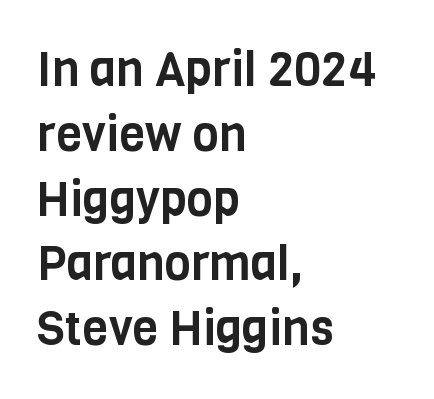
Q: Is the text italic (slanted)? A: No, it is upright.
Q: Is the typeface a serif or a sans-serif typeface? A: Sans-serif.
Q: Is the text underlined? A: No.
Q: How is the paragraph aligned? A: Left-aligned.
Q: Is the spacing between letters normal or unusually wide? A: Normal.
Q: Is the spacing between lines tight, normal or loose? A: Normal.
Q: Width (condensed, normal, or wide)? A: Condensed.
Q: Stroke contrast? A: Low.
Q: x-height? A: Large.
Q: Monospaced? A: No.
